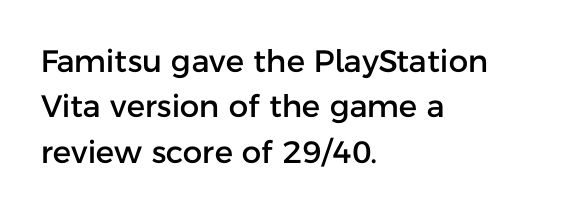
Classification — sans serif. In CSS terms this would be text-align: left. Nothing unusual about the tracking: characters are spaced as the font intends. Summary of vertical rhythm: regular, with standard interline spacing. The specimen omits any rule beneath the text block's lines. These lines were composed using upright roman letters.
